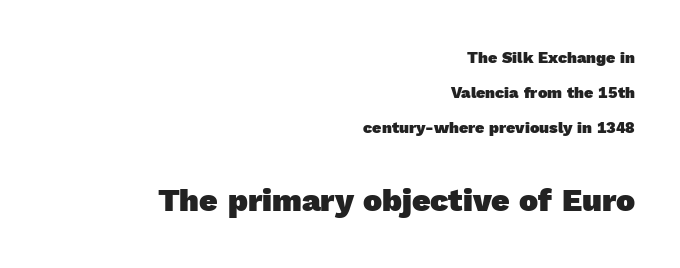
{"serif": "no", "bold": "yes", "weight": "heavy", "width": "normal", "x_height": "medium", "monospaced": "no", "underline": "no", "align": "right", "line_spacing": "loose", "line_spacing_ratio": 2.18, "letter_spacing": "normal", "letter_spacing_em": 0.0, "larger_block": "second", "size_ratio": 2.0, "glyph_px": 32}
